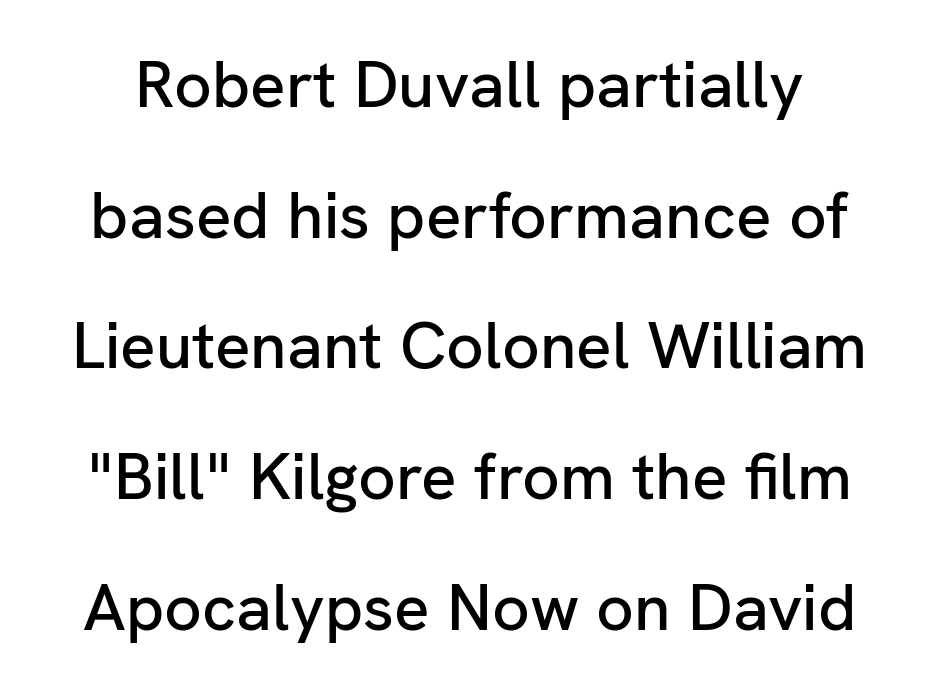
{"serif": "no", "italic": "no", "width": "normal", "stroke_contrast": "low", "x_height": "medium", "monospaced": "no", "underline": "no", "line_spacing": "loose", "line_spacing_ratio": 1.98, "letter_spacing": "normal", "letter_spacing_em": 0.0, "glyph_px": 66}
